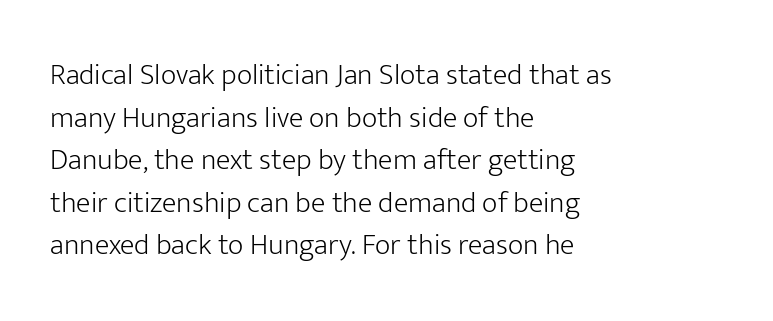
The image shows 30 px light sans-serif type, upright; set left-aligned, normal line spacing (1.42x), normal letter spacing, not underlined; low stroke contrast and a medium x-height.
